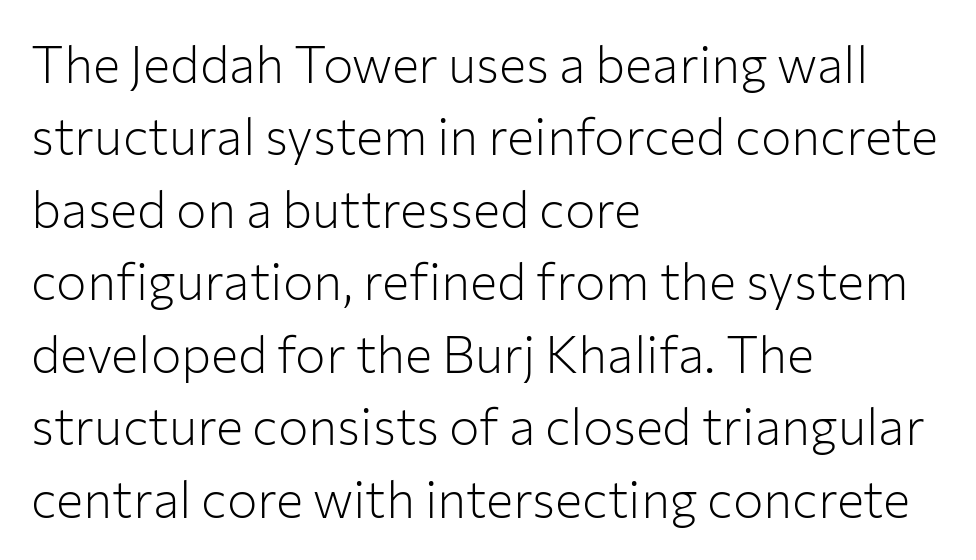
{"serif": "no", "italic": "no", "bold": "no", "weight": "light", "width": "normal", "stroke_contrast": "low", "x_height": "medium", "monospaced": "no", "underline": "no", "align": "left", "line_spacing": "normal", "line_spacing_ratio": 1.42, "letter_spacing": "normal", "letter_spacing_em": 0.0, "glyph_px": 51}
